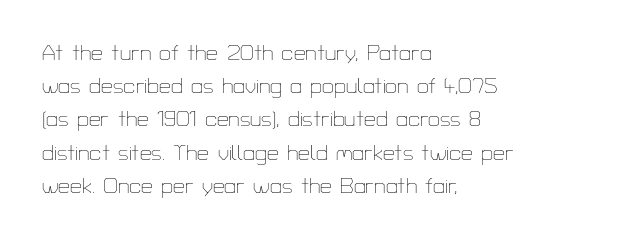
The image shows 21 px text type, upright; set left-aligned, normal line spacing (1.58x), normal letter spacing, not underlined.
